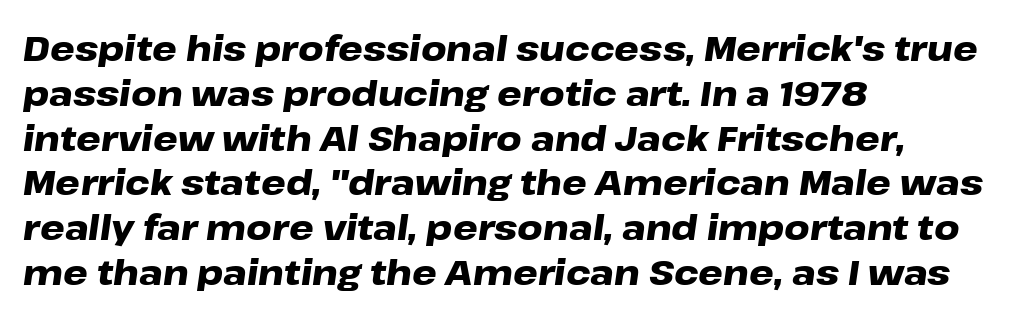
{"italic": "yes", "lean": "right", "slant_degrees": 8, "bold": "yes", "weight": "heavy", "width": "wide", "stroke_contrast": "low", "x_height": "medium", "monospaced": "no", "underline": "no", "align": "left", "line_spacing": "normal", "line_spacing_ratio": 1.28, "letter_spacing": "normal", "letter_spacing_em": 0.0, "glyph_px": 35}
